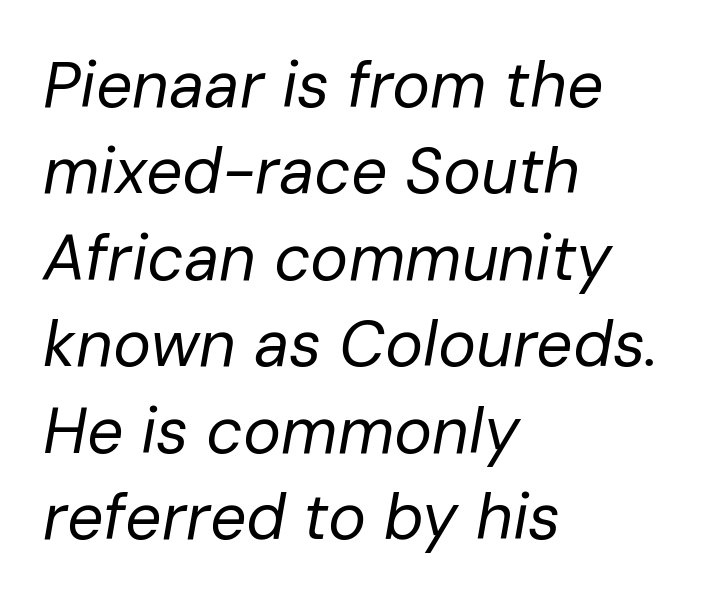
Q: Is the text bold? A: No.
Q: Is the text italic (slanted)? A: Yes, it leans right by about 10 degrees.
Q: Is the text underlined? A: No.
Q: How is the paragraph aligned? A: Left-aligned.
Q: Is the spacing between letters normal or unusually wide? A: Normal.
Q: Is the spacing between lines tight, normal or loose? A: Normal.
Q: Width (condensed, normal, or wide)? A: Normal.
Q: Stroke contrast? A: Low.
Q: x-height? A: Medium.
Q: Monospaced? A: No.
